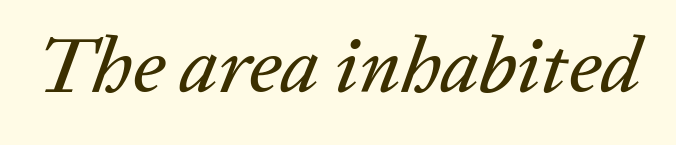
Q: Is the text italic (slanted)? A: Yes, it leans right by about 20 degrees.
Q: Is the text underlined? A: No.
Q: Is the spacing between letters normal or unusually wide? A: Normal.
Q: Width (condensed, normal, or wide)? A: Normal.
Q: Stroke contrast? A: Low.
Q: x-height? A: Medium.
Q: Monospaced? A: No.
